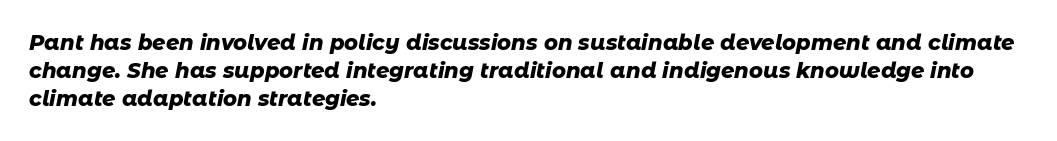
{"italic": "yes", "lean": "right", "slant_degrees": 11, "bold": "yes", "underline": "no", "align": "left", "line_spacing": "normal", "line_spacing_ratio": 1.33, "letter_spacing": "normal", "letter_spacing_em": 0.0, "glyph_px": 21}
